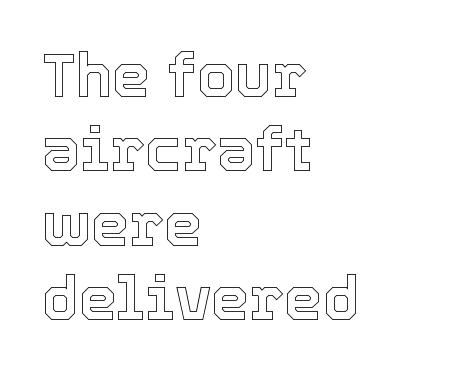
Q: Is the text italic (slanted)? A: No, it is upright.
Q: Is the text underlined? A: No.
Q: How is the paragraph aligned? A: Left-aligned.
Q: Is the spacing between letters normal or unusually wide? A: Normal.
Q: Width (condensed, normal, or wide)? A: Normal.
Q: x-height? A: Medium.
Q: Monospaced? A: No.
